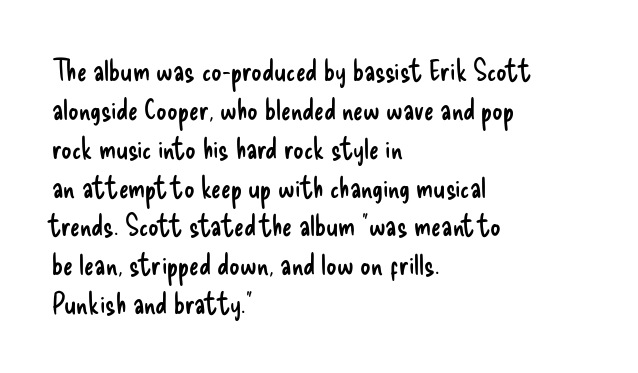
{"serif": "no", "italic": "no", "bold": "no", "weight": "regular", "width": "condensed", "stroke_contrast": "low", "x_height": "small", "monospaced": "no", "underline": "no", "align": "left", "line_spacing": "normal", "line_spacing_ratio": 1.34, "letter_spacing": "normal", "letter_spacing_em": 0.0, "glyph_px": 29}
